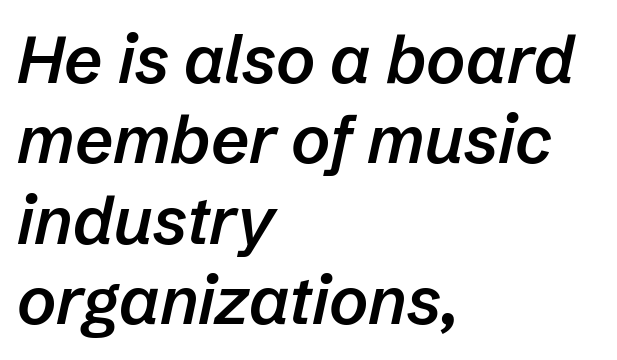
Here the designer chose a conventional face with non-uniform glyph widths. Look at the tracking — it's just the regular setting, nothing added. An italicized treatment has been applied to the whole sample. Descenders hang freely into open space. Horizontally, the lines are justified to the leading edge only. Compared with an ordinary text face, these strokes are moderately heavier — a semibold.
